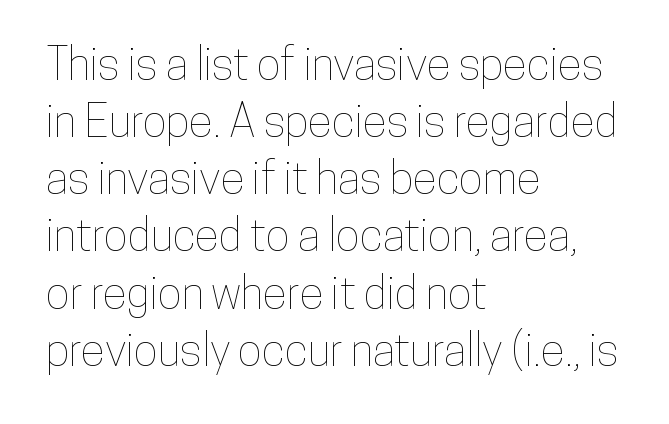
It's the straight-up-and-down kind of type. Look at the tracking — it's just the regular setting, nothing added. A bare baseline throughout the passage. A typesetter would call this proportional, since set widths differ per character. These lines are set flush left with a ragged right edge. Leading matches the norm, producing a regular column.
